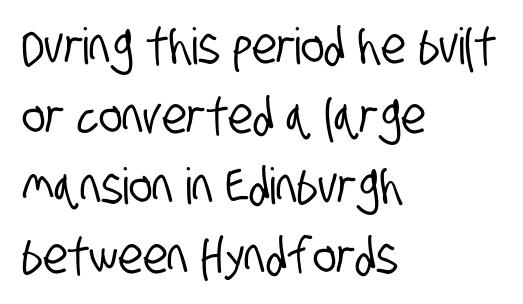
The image shows 50 px condensed sans-serif type; set left-aligned, normal line spacing (1.4x), normal letter spacing, not underlined; low stroke contrast and a large x-height.
